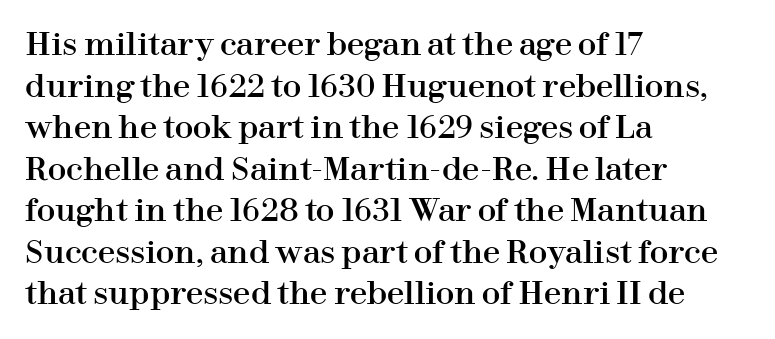
Q: Is the text italic (slanted)? A: No, it is upright.
Q: Is the typeface a serif or a sans-serif typeface? A: Serif.
Q: Is the text underlined? A: No.
Q: How is the paragraph aligned? A: Left-aligned.
Q: Is the spacing between letters normal or unusually wide? A: Normal.
Q: Is the spacing between lines tight, normal or loose? A: Normal.
Q: Width (condensed, normal, or wide)? A: Normal.
Q: Stroke contrast? A: High.
Q: x-height? A: Medium.
Q: Monospaced? A: No.
